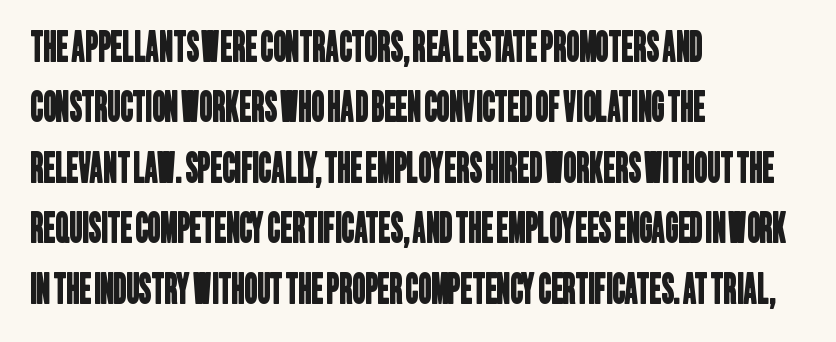
Q: Is the typeface a serif or a sans-serif typeface? A: Sans-serif.
Q: Is the text underlined? A: No.
Q: How is the paragraph aligned? A: Left-aligned.
Q: Is the spacing between letters normal or unusually wide? A: Normal.
Q: Is the spacing between lines tight, normal or loose? A: Normal.
Q: Width (condensed, normal, or wide)? A: Condensed.
Q: Stroke contrast? A: Low.
Q: x-height? A: Large.
Q: Monospaced? A: No.
